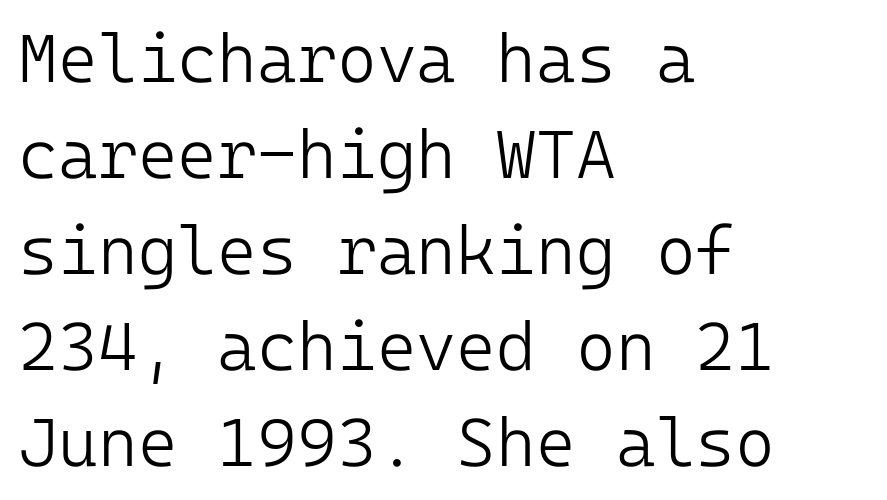
{"serif": "no", "italic": "no", "bold": "no", "weight": "light", "width": "normal", "stroke_contrast": "low", "x_height": "medium", "underline": "no", "align": "left", "line_spacing": "normal", "line_spacing_ratio": 1.41, "letter_spacing": "normal", "letter_spacing_em": 0.0, "glyph_px": 68}
